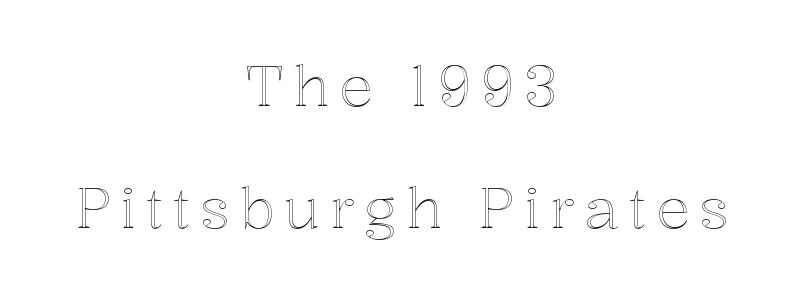
Q: Is the text italic (slanted)? A: No, it is upright.
Q: Is the text underlined? A: No.
Q: How is the paragraph aligned? A: Centered.
Q: Is the spacing between lines tight, normal or loose? A: Loose.
Q: Width (condensed, normal, or wide)? A: Normal.
Q: x-height? A: Medium.
Q: Monospaced? A: No.
